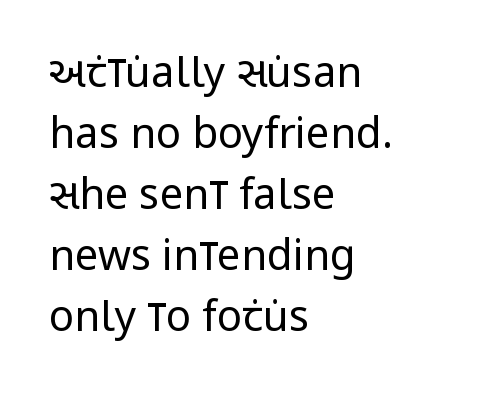
The image shows 42 px regular-weight, condensed sans-serif type, upright; set left-aligned, normal line spacing (1.45x), normal letter spacing, not underlined; low stroke contrast and a large x-height.
